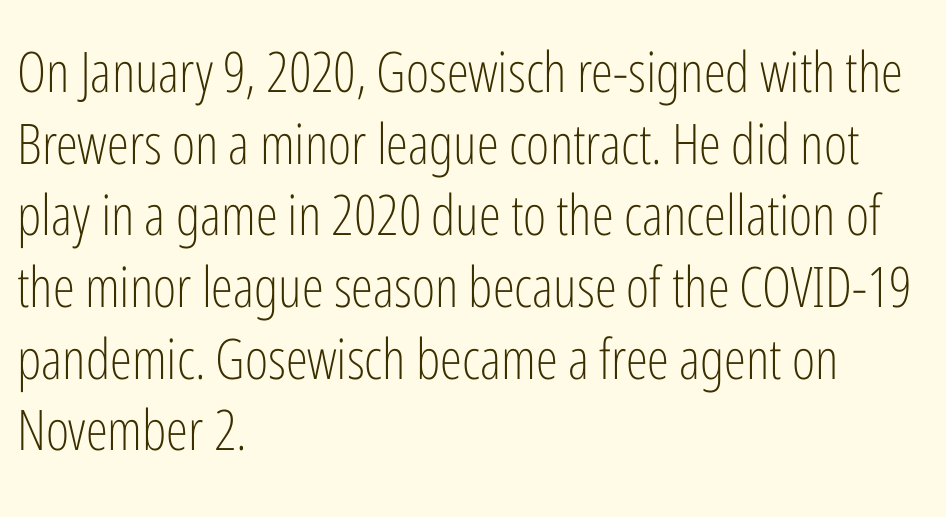
{"serif": "no", "italic": "no", "bold": "no", "weight": "light", "width": "condensed", "stroke_contrast": "low", "x_height": "medium", "monospaced": "no", "underline": "no", "align": "left", "line_spacing": "normal", "line_spacing_ratio": 1.28, "letter_spacing": "normal", "letter_spacing_em": 0.0, "glyph_px": 56}
